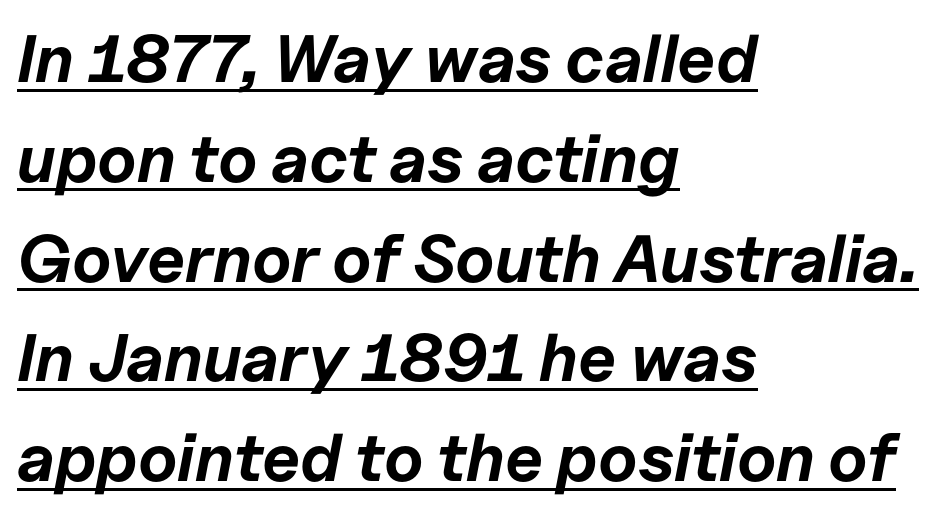
What stands out about the letter spacing? Nothing — it is the standard amount. The paragraph has a hard left edge and a soft right edge. There's an unmistakable incline to the writing here. The words here are underlined. In terms of leading, this rendering sits right in the middle. You could not count columns in this text — the font is proportionally spaced.
